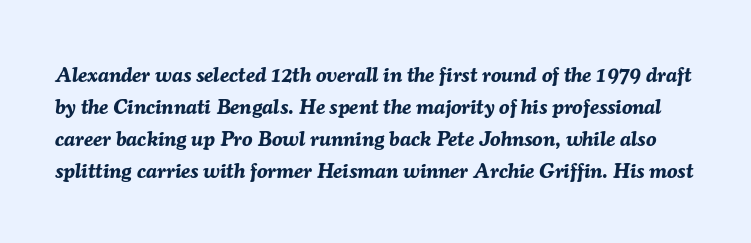
{"italic": "yes", "lean": "right", "slant_degrees": 7, "bold": "yes", "underline": "no", "line_spacing": "normal", "line_spacing_ratio": 1.53, "letter_spacing": "normal", "letter_spacing_em": 0.0, "glyph_px": 21}
